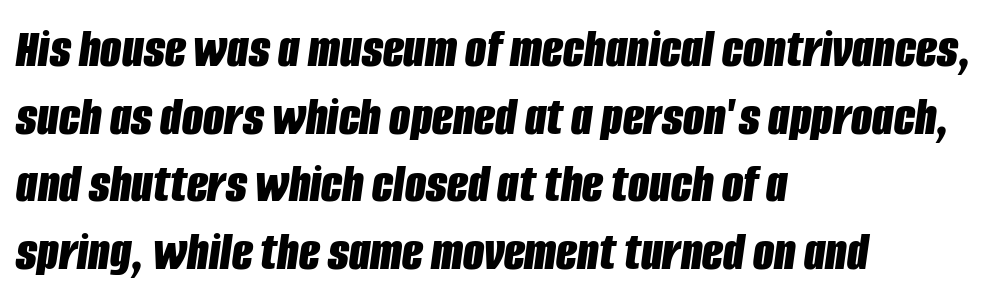
The image shows 55 px bold, condensed type, italic (leaning right); set left-aligned, line spacing 1.23x, normal letter spacing, not underlined; low stroke contrast and a large x-height.
